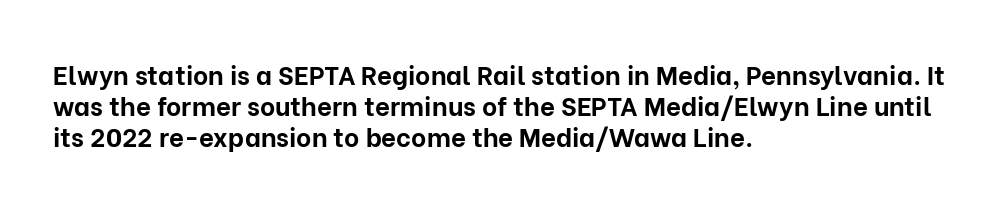
{"italic": "no", "bold": "yes", "underline": "no", "align": "left", "line_spacing_ratio": 1.2, "letter_spacing": "normal", "letter_spacing_em": 0.0, "glyph_px": 26}
